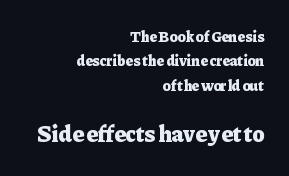
The image shows 23 px bold type, upright; set right-aligned, normal line spacing (1.62x), normal letter spacing, not underlined; the second (bottom) block is 1.53x larger.
